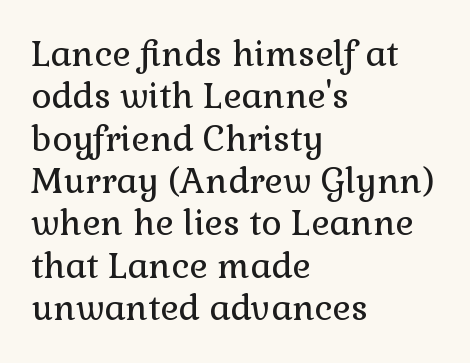
{"serif": "yes", "italic": "no", "bold": "no", "weight": "regular", "width": "normal", "x_height": "medium", "monospaced": "no", "underline": "no", "align": "left", "line_spacing_ratio": 1.21, "letter_spacing": "normal", "letter_spacing_em": 0.0, "glyph_px": 35}
